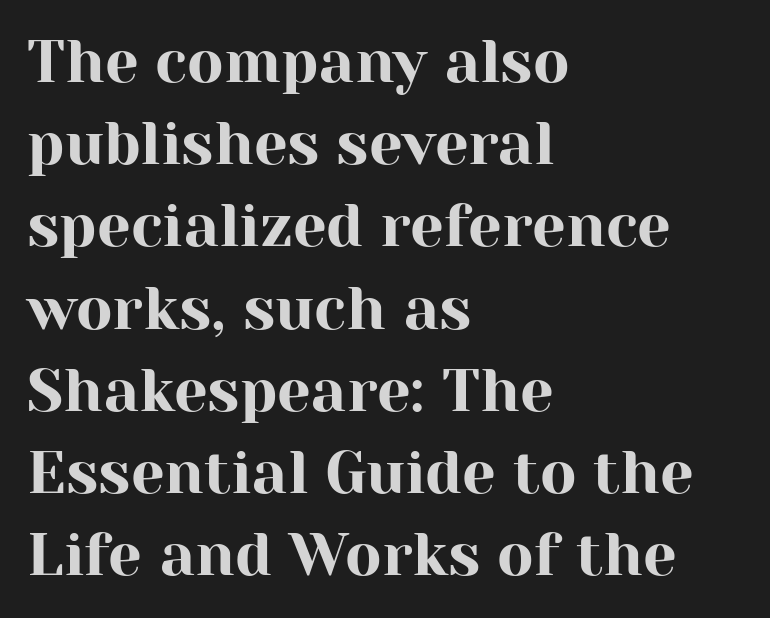
Every row of glyphs begins at an identical x-position on the left. Do the characters align in a grid? No, the font is proportional. Normally led — the rows are evenly, conventionally spaced. The horizontal fit of the characters is conventional and even. Is this a sans? No — the strokes have serifs.
